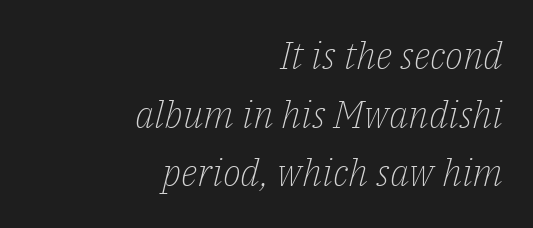
The specimen reads as italic at a glance. Evenly set lines give the paragraph a standard silhouette. Proportional: the letters do not fall into vertical columns. The rendering anchors every line to the right-hand side.
